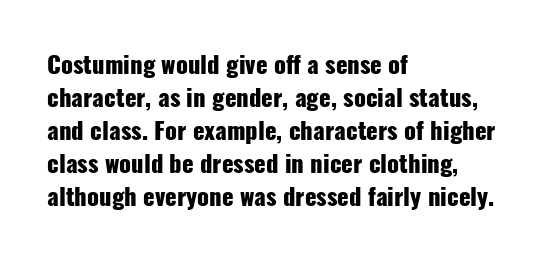
The image shows 24 px bold type, upright; set left-aligned, normal line spacing (1.37x), normal letter spacing, not underlined.
